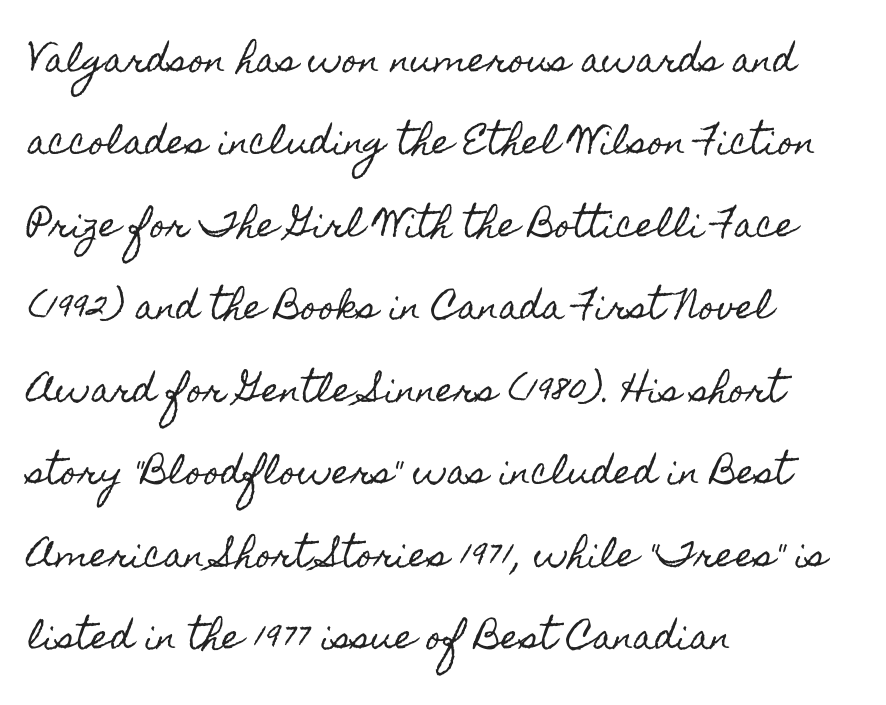
Q: Is the text italic (slanted)? A: Yes.
Q: Is the text underlined? A: No.
Q: How is the paragraph aligned? A: Left-aligned.
Q: Is the spacing between letters normal or unusually wide? A: Normal.
Q: Is the spacing between lines tight, normal or loose? A: Loose.
Q: Width (condensed, normal, or wide)? A: Condensed.
Q: x-height? A: Small.
Q: Monospaced? A: No.
